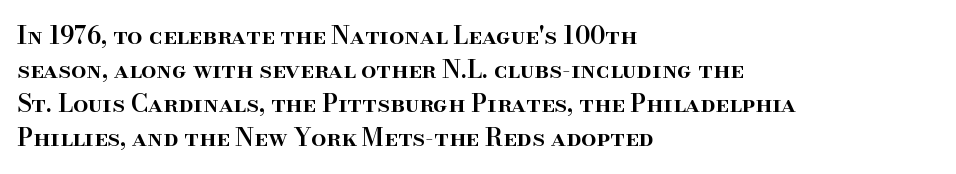
Bold? Not quite — semibold, heavier than regular but stopping short. Caption: standard tracking, unaltered. The setting favours the left margin, as ordinary paragraphs usually do. Leading matches the norm, producing a regular column. If you drew a line through each stem, it would be perfectly vertical. Bare-footed words on every line.
